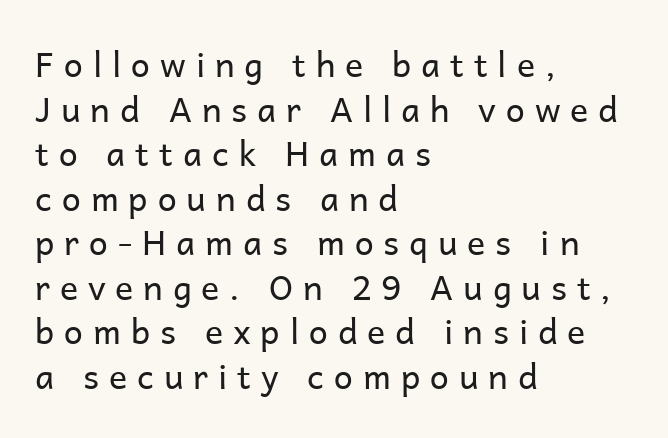
Clear beneath every line of the passage. A typesetter would call this heavily tracked-out type. Notice how the stems are strictly vertical — no italics here. Letters have the restrained weight of plain body copy at most. You could not count columns in this text — the font is proportionally spaced. The vertical gap from one line to the next is medium.
